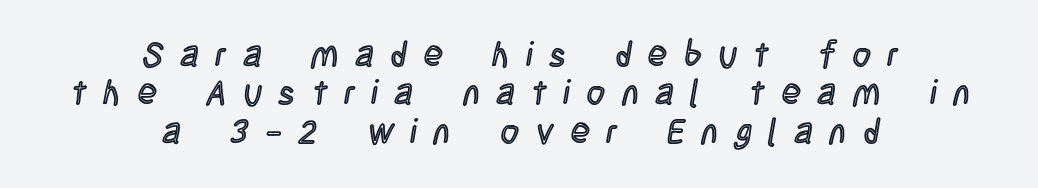
The image shows 35 px condensed type; set centered, tight line spacing (1.1x), unusually wide letter spacing (+0.49 em), not underlined; a large x-height.
